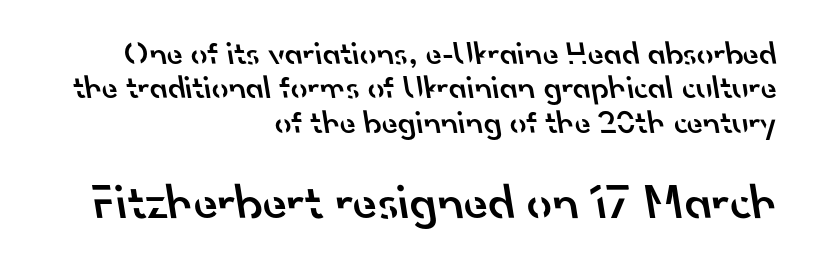
The image shows 50 px semibold sans-serif type; set right-aligned, tight line spacing (1.04x), normal letter spacing, not underlined; the second (bottom) block is 1.52x larger; low stroke contrast and a small x-height.
